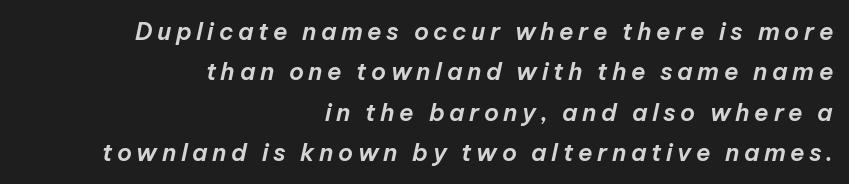
{"italic": "yes", "lean": "right", "slant_degrees": 12, "underline": "no", "align": "right", "line_spacing": "normal", "line_spacing_ratio": 1.68, "glyph_px": 24}
